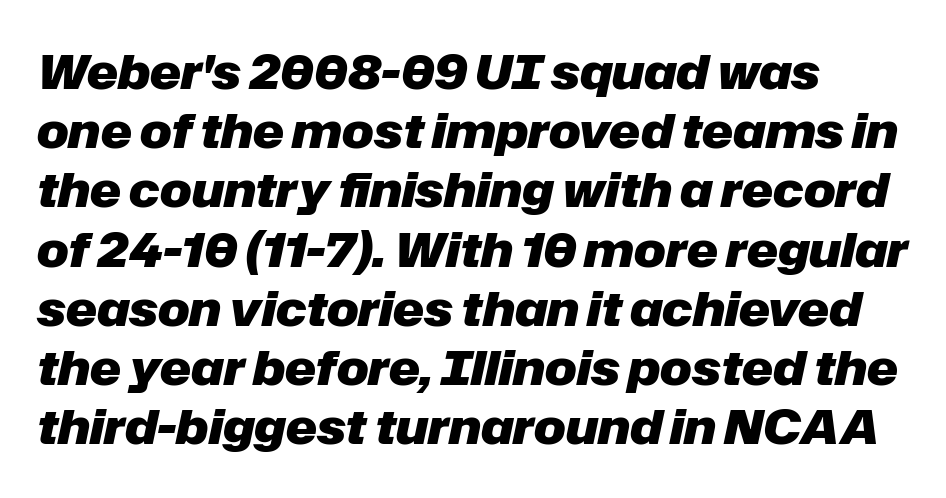
The image shows 47 px heavy type, italic (leaning right); set left-aligned, normal line spacing (1.26x), normal letter spacing, not underlined; low stroke contrast and a medium x-height.
